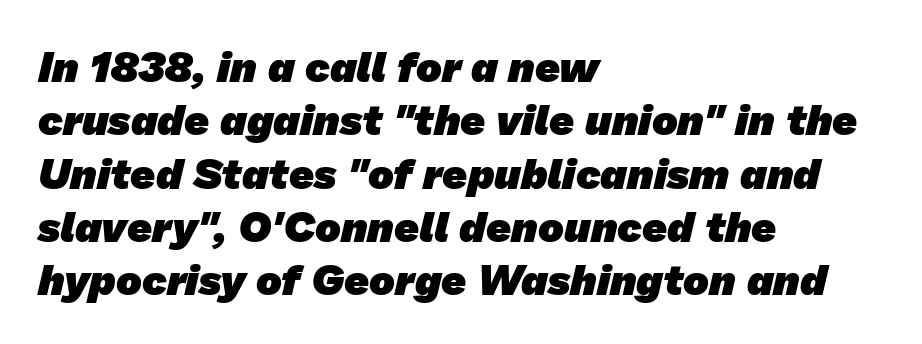
The image shows 43 px heavy sans-serif type; set left-aligned, line spacing 1.24x, normal letter spacing, not underlined; low stroke contrast and a medium x-height.
